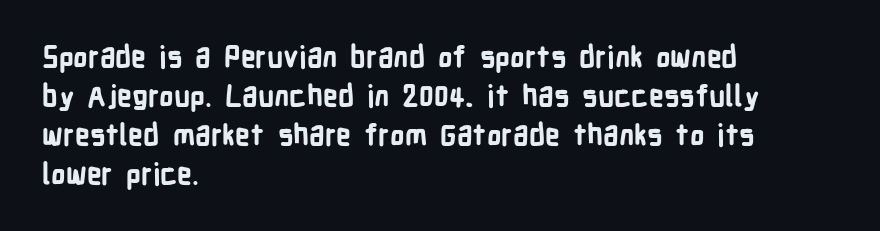
The image shows 29 px bold, condensed sans-serif type, upright; set left-aligned, normal line spacing (1.34x), normal letter spacing, not underlined; low stroke contrast and a medium x-height.
